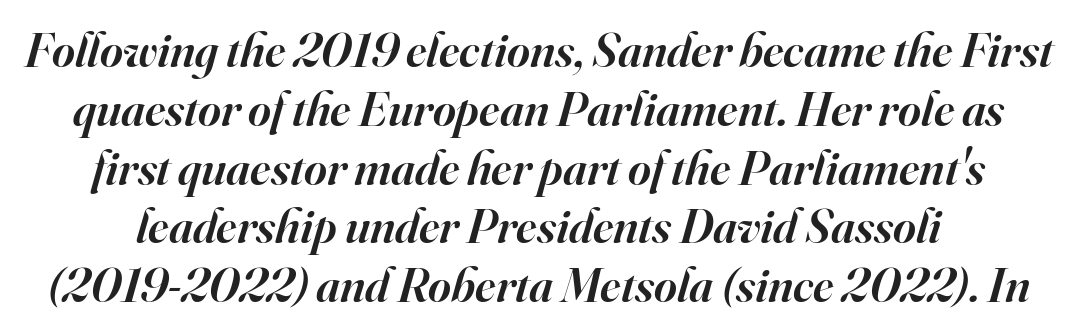
Q: Is the text bold? A: Semi-bold.
Q: Is the text italic (slanted)? A: Yes, it leans right by about 16 degrees.
Q: Is the typeface a serif or a sans-serif typeface? A: Serif.
Q: Is the text underlined? A: No.
Q: Is the spacing between letters normal or unusually wide? A: Normal.
Q: Width (condensed, normal, or wide)? A: Normal.
Q: Stroke contrast? A: High.
Q: x-height? A: Small.
Q: Monospaced? A: No.
